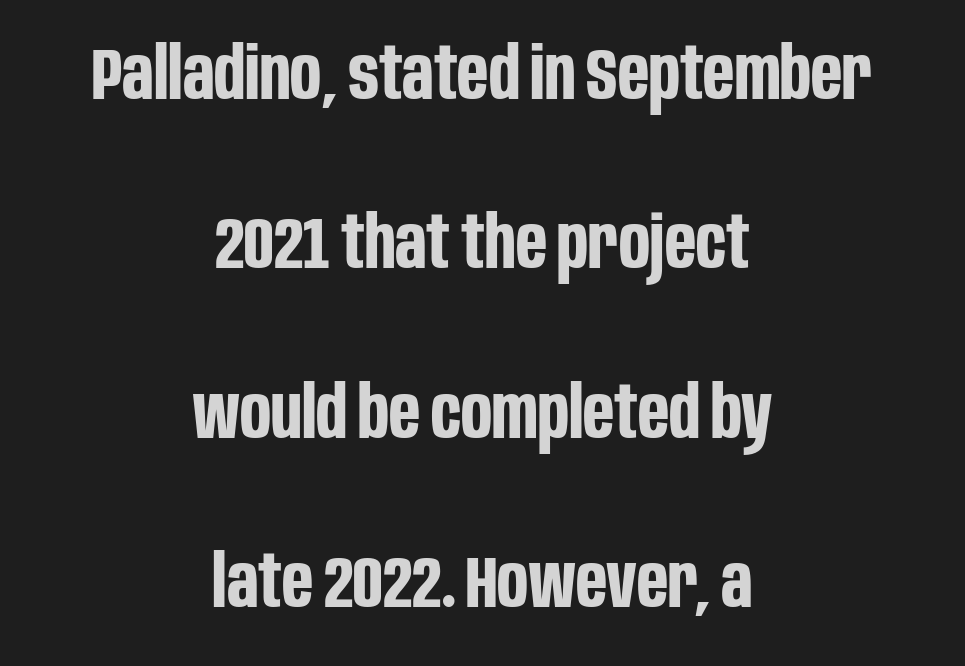
Q: Is the text bold? A: Yes.
Q: Is the text italic (slanted)? A: No, it is upright.
Q: Is the typeface a serif or a sans-serif typeface? A: Sans-serif.
Q: Is the text underlined? A: No.
Q: How is the paragraph aligned? A: Centered.
Q: Is the spacing between letters normal or unusually wide? A: Normal.
Q: Is the spacing between lines tight, normal or loose? A: Loose.
Q: Width (condensed, normal, or wide)? A: Condensed.
Q: Stroke contrast? A: Low.
Q: x-height? A: Large.
Q: Monospaced? A: No.
